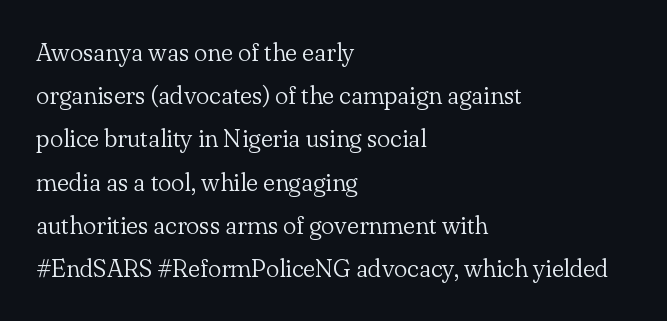
Q: Is the text bold? A: No.
Q: Is the text italic (slanted)? A: No, it is upright.
Q: Is the text underlined? A: No.
Q: How is the paragraph aligned? A: Left-aligned.
Q: Is the spacing between letters normal or unusually wide? A: Normal.
